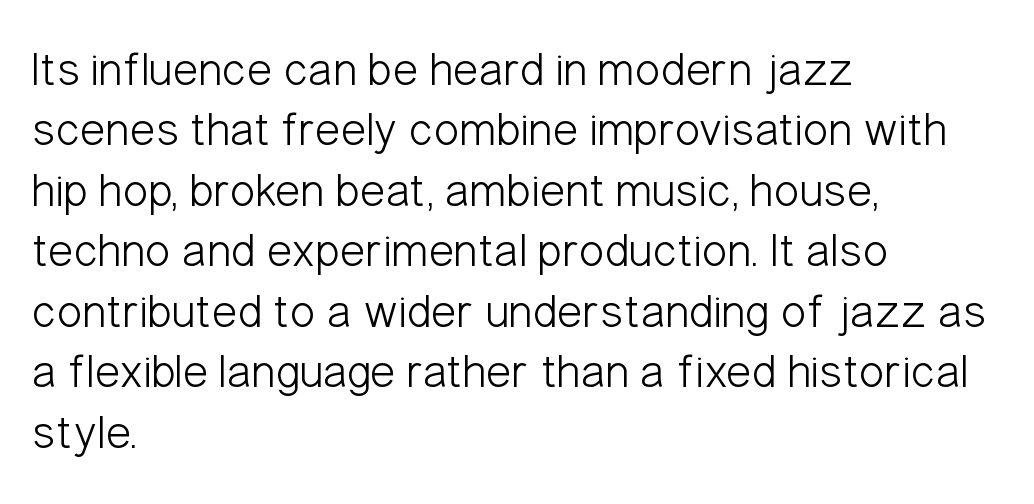
The image shows 48 px light, condensed sans-serif type, upright; set left-aligned, normal line spacing (1.26x), normal letter spacing, not underlined; low stroke contrast and a medium x-height.
